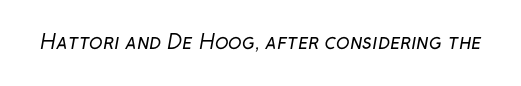
Think standard paragraph weight, or any step lighter than that. Spacing between characters is what you'd get straight out of the box. The space directly below the letters is spotless.
